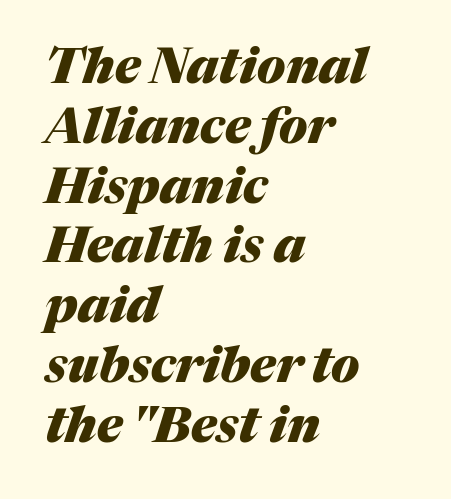
Q: Is the text bold? A: Yes.
Q: Is the text italic (slanted)? A: Yes, it leans right by about 17 degrees.
Q: Is the text underlined? A: No.
Q: How is the paragraph aligned? A: Left-aligned.
Q: Is the spacing between letters normal or unusually wide? A: Normal.
Q: Width (condensed, normal, or wide)? A: Normal.
Q: Stroke contrast? A: Medium.
Q: x-height? A: Medium.
Q: Monospaced? A: No.
